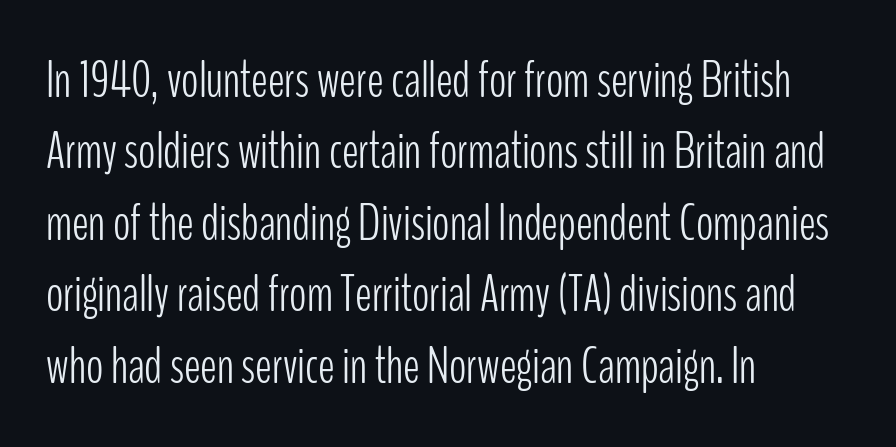
Q: Is the text bold? A: No.
Q: Is the text italic (slanted)? A: No, it is upright.
Q: Is the typeface a serif or a sans-serif typeface? A: Sans-serif.
Q: Is the text underlined? A: No.
Q: How is the paragraph aligned? A: Left-aligned.
Q: Is the spacing between letters normal or unusually wide? A: Normal.
Q: Is the spacing between lines tight, normal or loose? A: Normal.
Q: Width (condensed, normal, or wide)? A: Condensed.
Q: Stroke contrast? A: Low.
Q: x-height? A: Medium.
Q: Monospaced? A: No.
